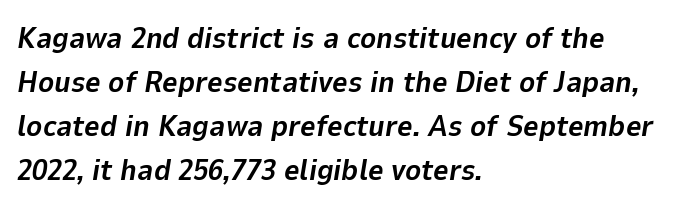
The image shows 30 px bold type, italic (leaning right); set left-aligned, normal line spacing (1.47x), normal letter spacing, not underlined; low stroke contrast and a medium x-height.
